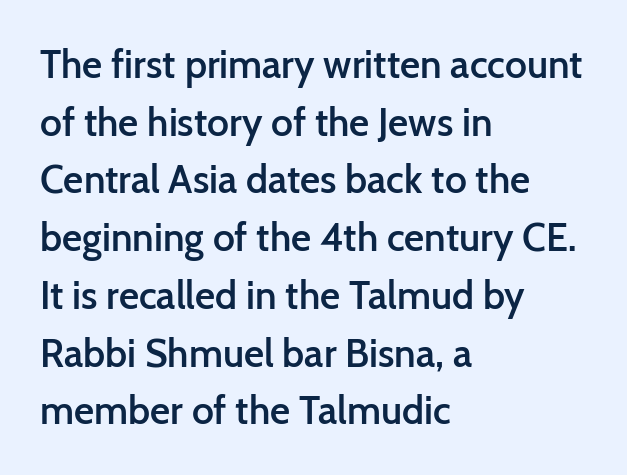
The image shows 39 px semibold sans-serif type, upright; set left-aligned, normal line spacing (1.48x), normal letter spacing, not underlined; low stroke contrast and a medium x-height.
